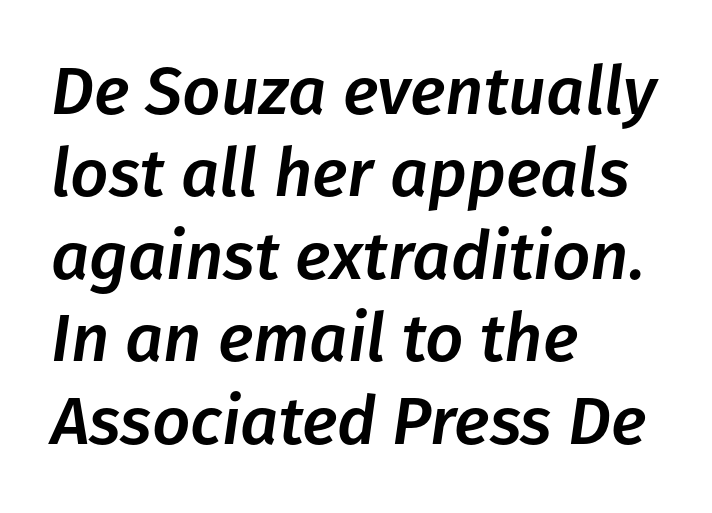
Notice how the stems are inclined rather than vertical — that's the hallmark of italics. The words here are not underlined. Varying glyph widths throughout — classic text-font behaviour. Teacher's note: observe the even left margin — that is flush-left alignment. Letter spacing: default.
